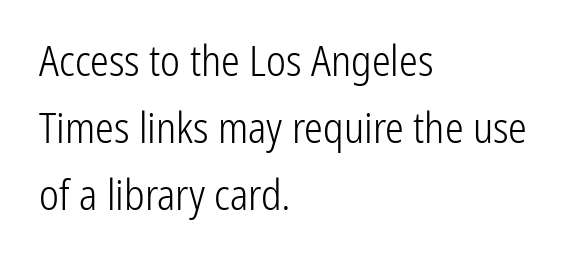
Q: Is the text bold? A: No.
Q: Is the text italic (slanted)? A: No, it is upright.
Q: Is the typeface a serif or a sans-serif typeface? A: Sans-serif.
Q: Is the text underlined? A: No.
Q: How is the paragraph aligned? A: Left-aligned.
Q: Is the spacing between letters normal or unusually wide? A: Normal.
Q: Is the spacing between lines tight, normal or loose? A: Normal.
Q: Width (condensed, normal, or wide)? A: Condensed.
Q: Stroke contrast? A: Low.
Q: x-height? A: Medium.
Q: Monospaced? A: No.
